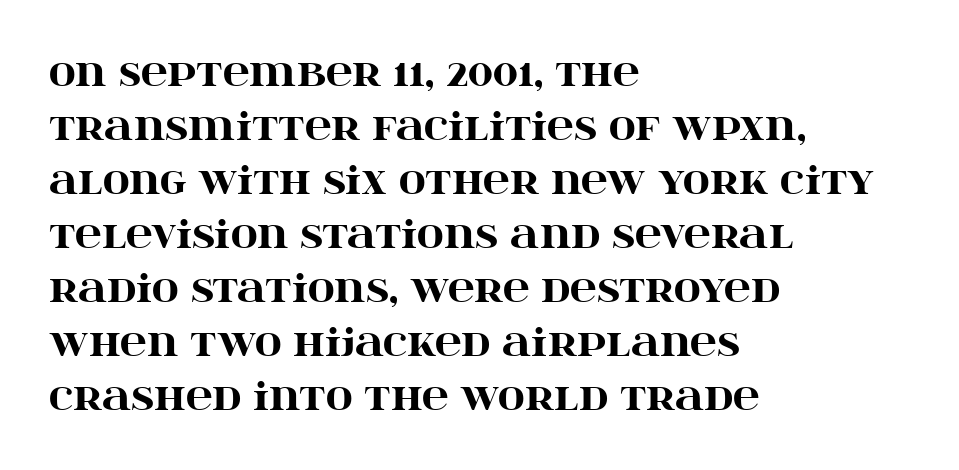
The lettering holds an erect, upright posture throughout. The typesetter chose a ragged-right arrangement here. The glyphs are unaccompanied by any horizontal stroke below them. The face used here is proportionally spaced, like ordinary book or web type.
